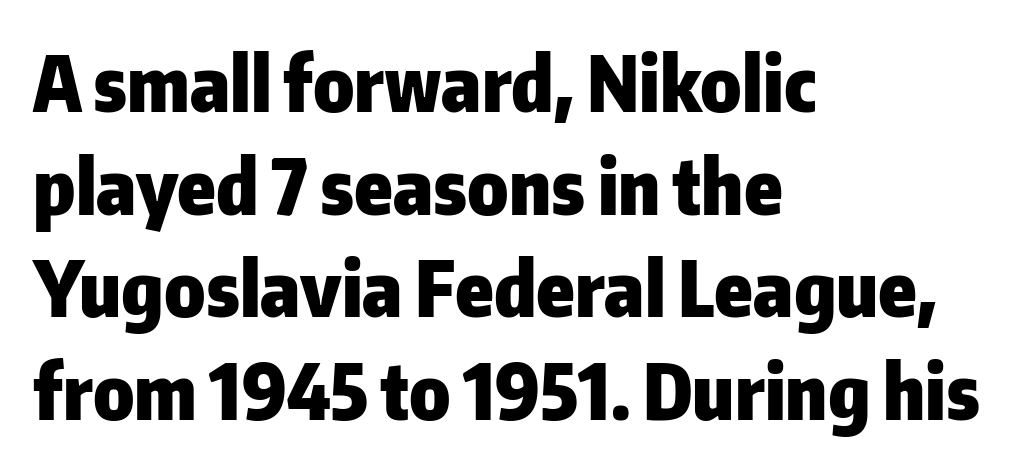
The image shows 76 px heavy sans-serif type, upright; set left-aligned, normal line spacing (1.35x), normal letter spacing, not underlined; low stroke contrast and a medium x-height.
